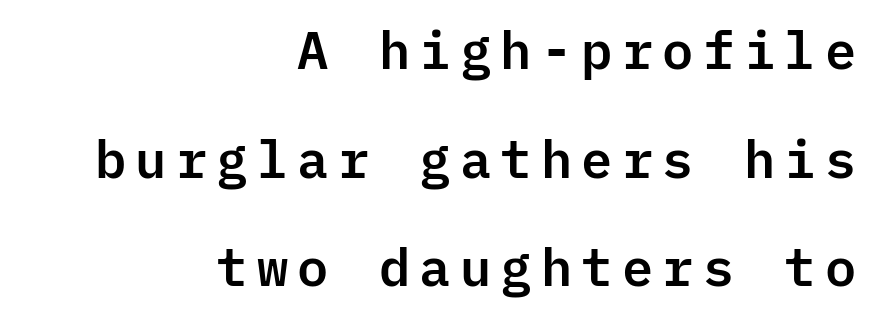
The rendering uses typewriter-style spacing with identical character cells. Note: no serifs on the glyphs. Teacher's note: observe the even right margin — that is flush-right alignment. Regarding leading, the lines here are spaced well apart. The zone under the glyphs is completely vacant. The lettering holds an erect, upright posture throughout.
